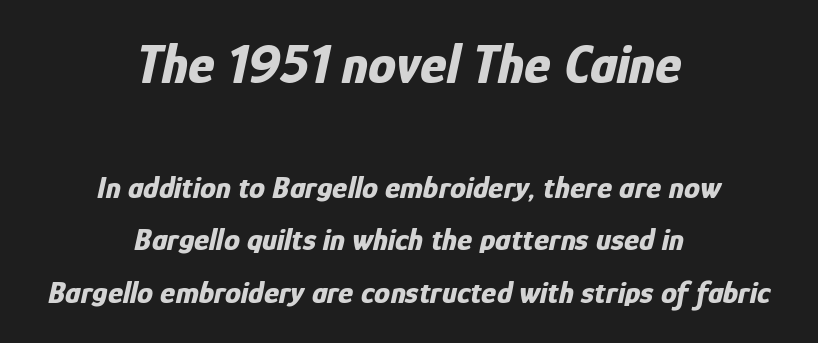
The image shows 56 px bold, condensed type, italic (leaning right); set centered, normal line spacing (1.64x), normal letter spacing, not underlined; the first (top) block is 1.75x larger; low stroke contrast and a medium x-height.
